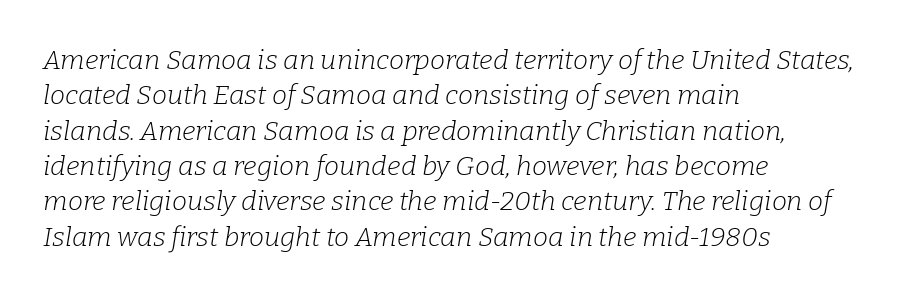
Q: Is the text bold? A: No.
Q: Is the text italic (slanted)? A: Yes, it leans right by about 9 degrees.
Q: Is the text underlined? A: No.
Q: How is the paragraph aligned? A: Left-aligned.
Q: Is the spacing between letters normal or unusually wide? A: Normal.
Q: Is the spacing between lines tight, normal or loose? A: Normal.
